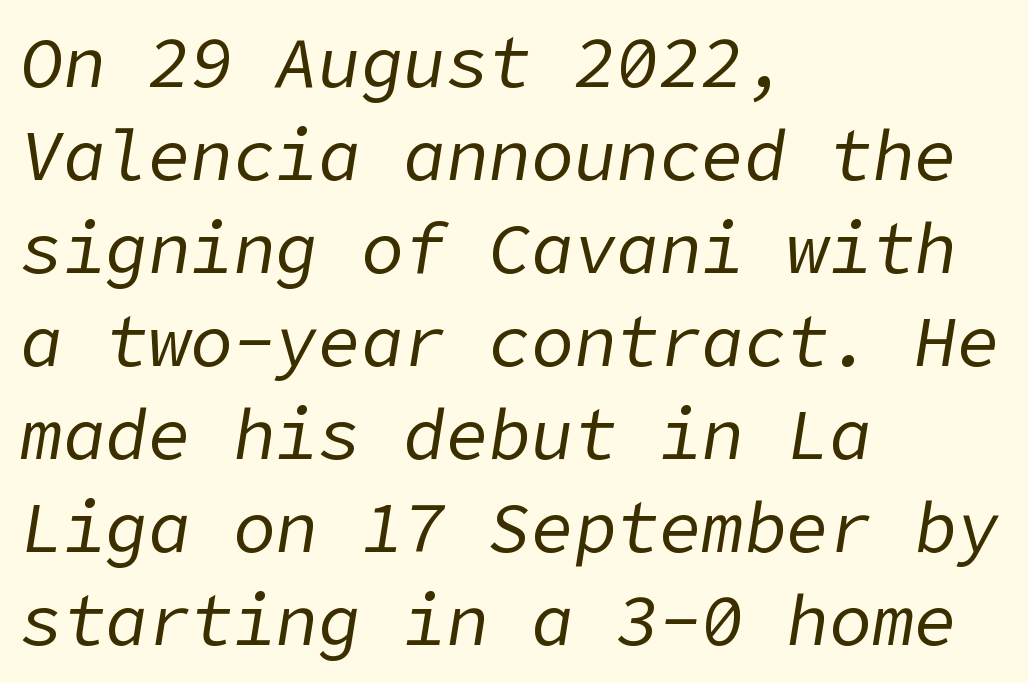
The image shows 71 px regular-weight type, italic (leaning right); set left-aligned, normal line spacing (1.31x), normal letter spacing, not underlined; low stroke contrast and a medium x-height.
